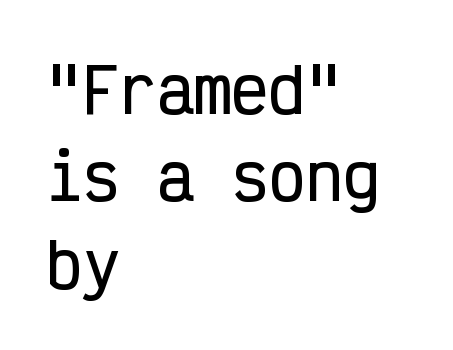
Q: Is the text italic (slanted)? A: No, it is upright.
Q: Is the typeface a serif or a sans-serif typeface? A: Sans-serif.
Q: Is the text underlined? A: No.
Q: How is the paragraph aligned? A: Left-aligned.
Q: Is the spacing between letters normal or unusually wide? A: Normal.
Q: Is the spacing between lines tight, normal or loose? A: Normal.
Q: Width (condensed, normal, or wide)? A: Condensed.
Q: Stroke contrast? A: Low.
Q: x-height? A: Medium.
Q: Monospaced? A: Yes.
